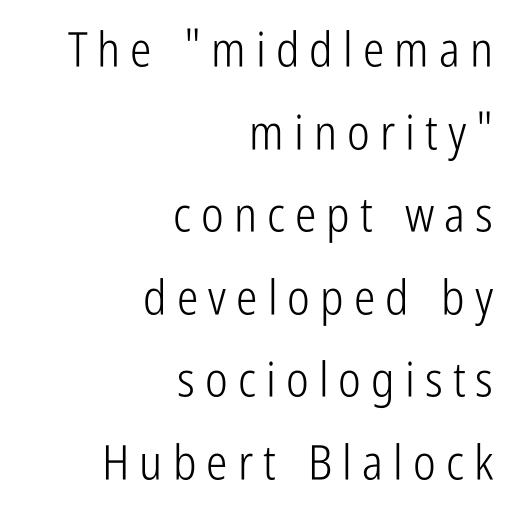
Ascenders rise straight up at ninety degrees. Clear beneath every line of the passage. Nothing sits at the stroke ends, so this counts as sans-serif. Compared with a typical body face, this is equally light or lighter still. The paragraph has a hard right edge and a soft left edge. Substantial extra tracking has been applied to these lines.
